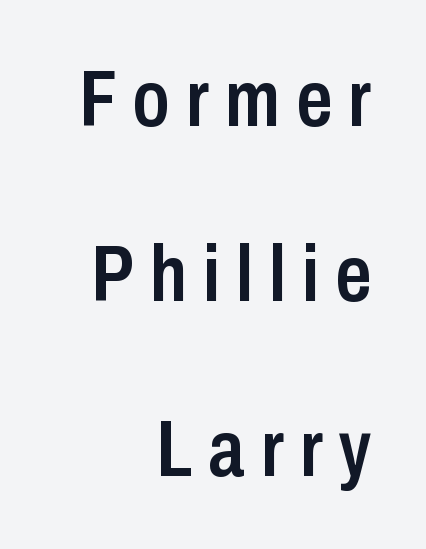
The typesetting leans somewhat heavy: a semibold. Grotesque or geometric, the face here clearly has no serifs. Clear beneath every line of the passage. The letters advance in unequal steps, a hallmark of proportional type. Teacher's note: observe the even right margin — that is flush-right alignment.
